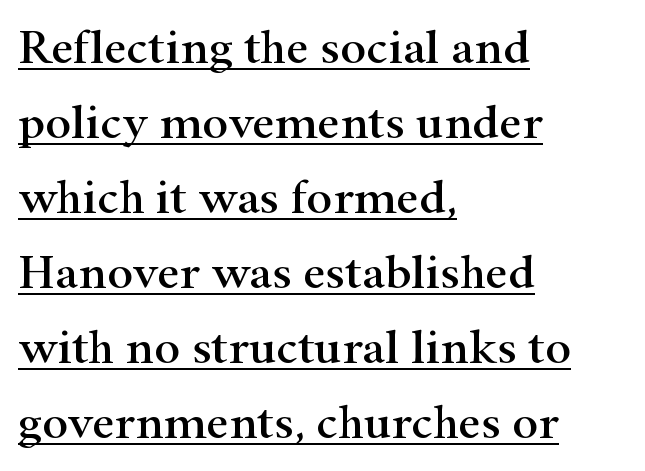
The lines are quadded left. Is there any slant? The stems are plumb. Is there much room between lines? A standard amount, neither cramped nor airy. Proportional: the letters do not fall into vertical columns. The letters sit at their default tracking, neither squeezed nor spread.
